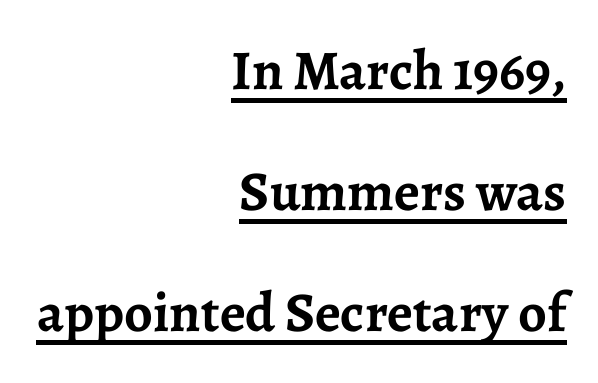
The image shows 56 px semibold serif type, upright; set right-aligned, loose line spacing (2.16x), normal letter spacing, underlined; low stroke contrast and a medium x-height.
